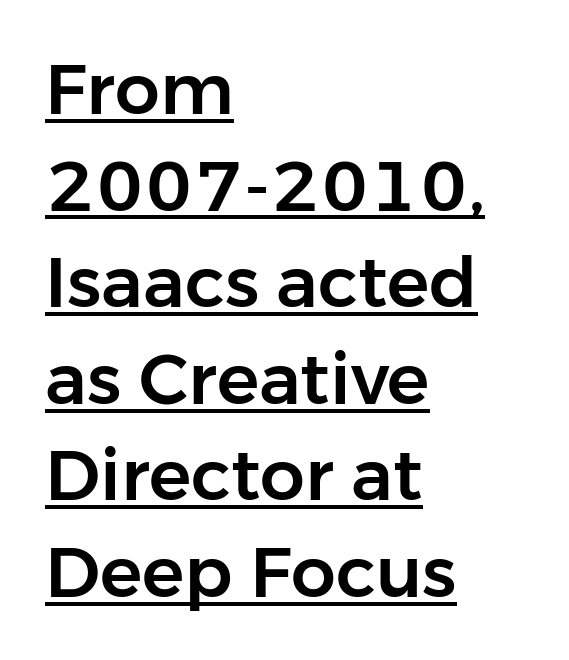
The image shows 71 px sans-serif type, upright; set left-aligned, normal line spacing (1.36x), normal letter spacing, underlined; low stroke contrast and a medium x-height.
